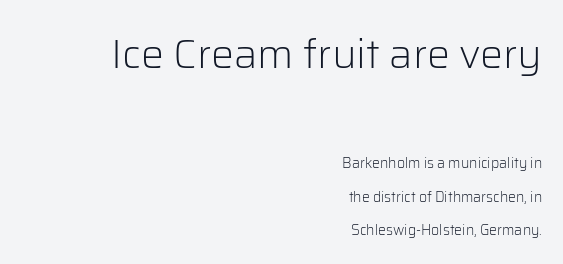
Is this a heavy cut? Hardly; it is regular or lighter. Horizontal bands of white between lines are thick stripes. This rendering leaves character spacing at its baseline value. Notice how the stems are strictly vertical — no italics here. The typeface chosen for these lines omits serifs. Note: larger setting up top, smaller setting below.
